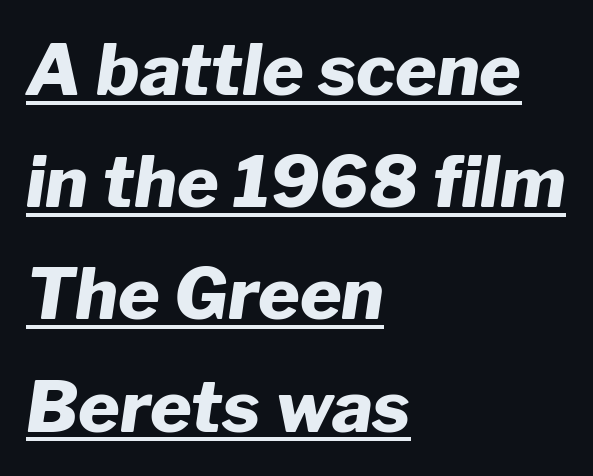
These lines were composed using italics. The glyphs are accompanied by a horizontal stroke just below them. These lines are set flush left with a ragged right edge. A typesetter would call this zero additional tracking.
